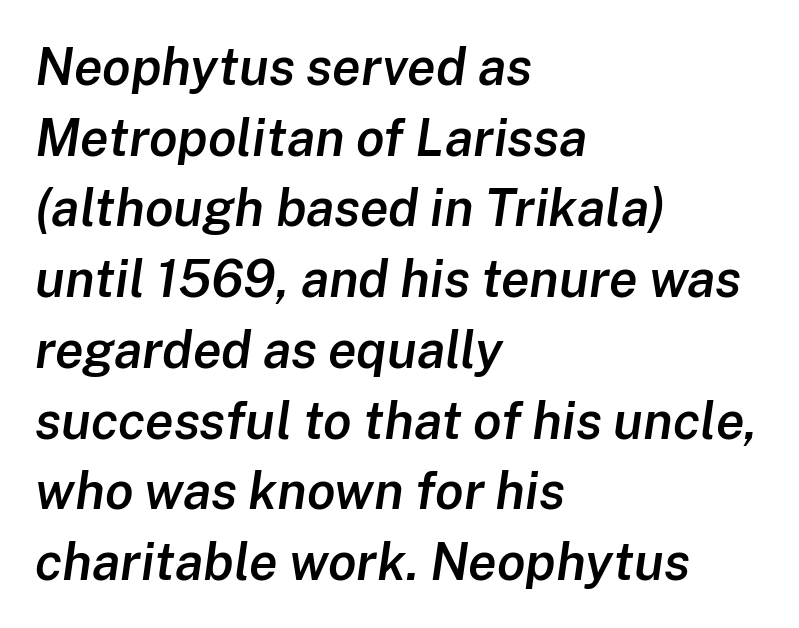
The image shows 52 px semibold type, italic (leaning right); set left-aligned, normal line spacing (1.36x), normal letter spacing, not underlined; low stroke contrast and a medium x-height.
